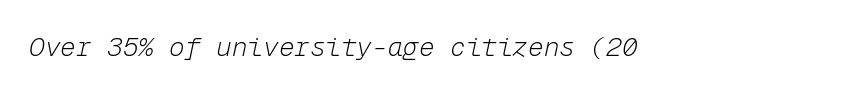
The image shows 26 px text type, italic (leaning right); set normal letter spacing, not underlined.
